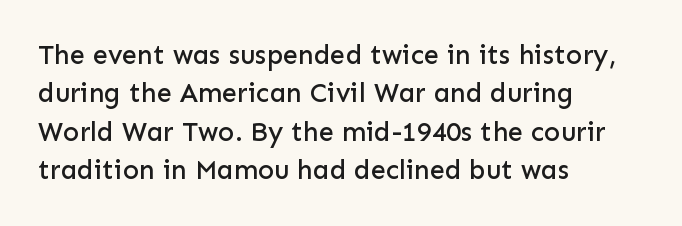
Compared with typical paragraphs, the rows here are spaced about the same. Posture: straight, roman, zero tilt. Inter-character spacing is left at the font's built-in metrics. The space beneath each line is pristine and unruled. The compositor pushed each line to the left boundary.
